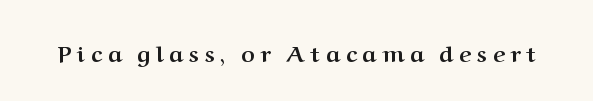
The image shows 23 px bold type, upright; set unusually wide letter spacing (+0.26 em), not underlined.
